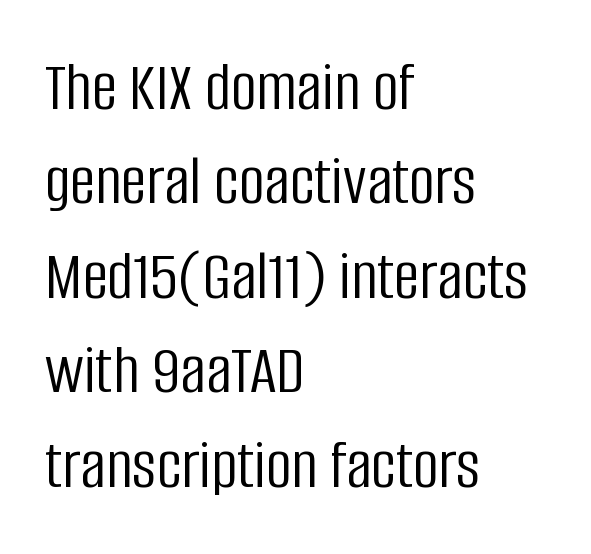
{"serif": "no", "italic": "no", "bold": "no", "weight": "light", "width": "condensed", "stroke_contrast": "low", "x_height": "large", "monospaced": "no", "underline": "no", "align": "left", "line_spacing": "normal", "line_spacing_ratio": 1.33, "letter_spacing": "normal", "letter_spacing_em": 0.0, "glyph_px": 71}
